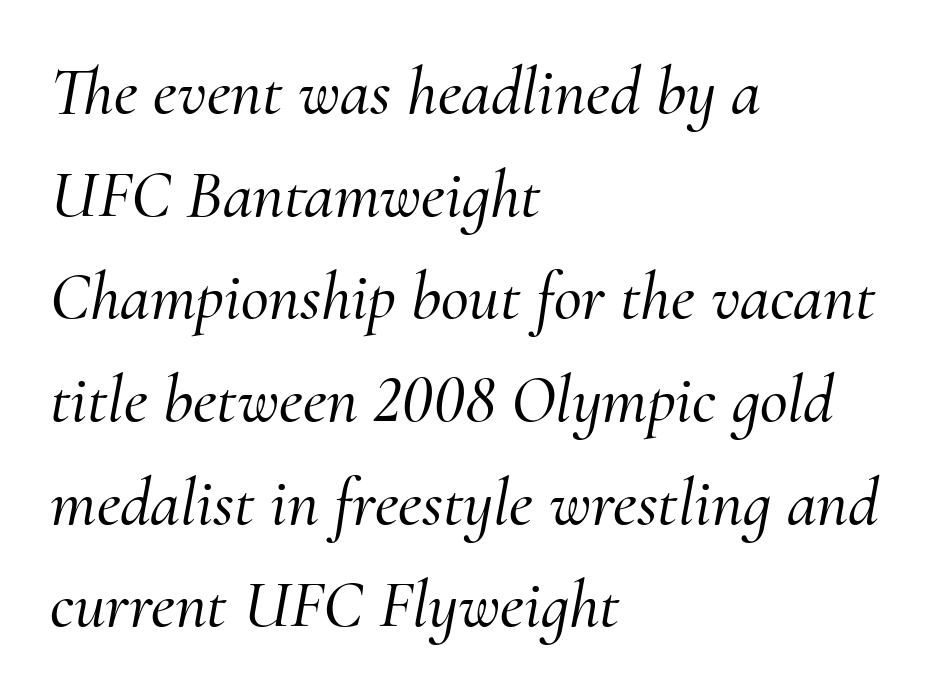
{"serif": "yes", "italic": "yes", "lean": "right", "slant_degrees": 10, "width": "normal", "stroke_contrast": "medium", "x_height": "small", "monospaced": "no", "underline": "no", "align": "left", "line_spacing": "normal", "line_spacing_ratio": 1.51, "letter_spacing": "normal", "letter_spacing_em": 0.0, "glyph_px": 68}
